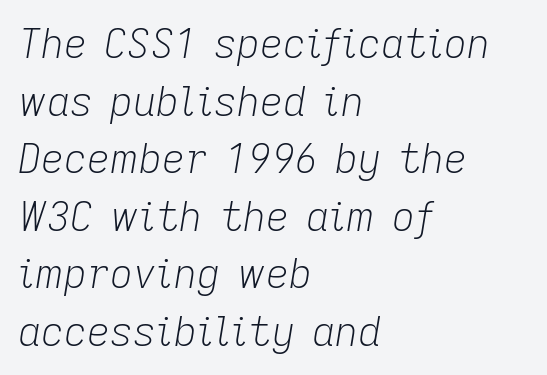
The lines sit at an ordinary, default distance from one another. The typography opts for an oblique posture over an upright one. All the whitespace from short lines collects on the right. Check the space under the baseline: it is left empty.
